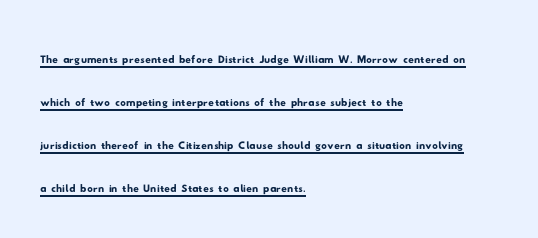
The image shows 28 px wide sans-serif type; set left-aligned, normal line spacing (1.53x), normal letter spacing, underlined; low stroke contrast and a small x-height.
